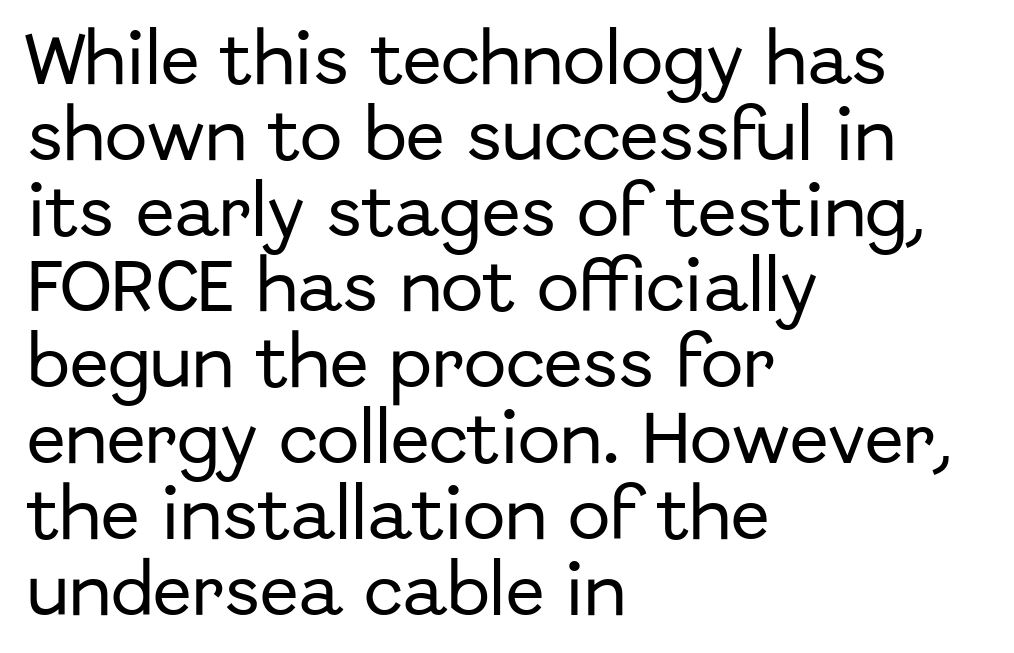
{"serif": "no", "italic": "no", "width": "normal", "stroke_contrast": "low", "x_height": "medium", "monospaced": "no", "underline": "no", "align": "left", "line_spacing": "normal", "line_spacing_ratio": 1.33, "letter_spacing": "normal", "letter_spacing_em": 0.0, "glyph_px": 57}
